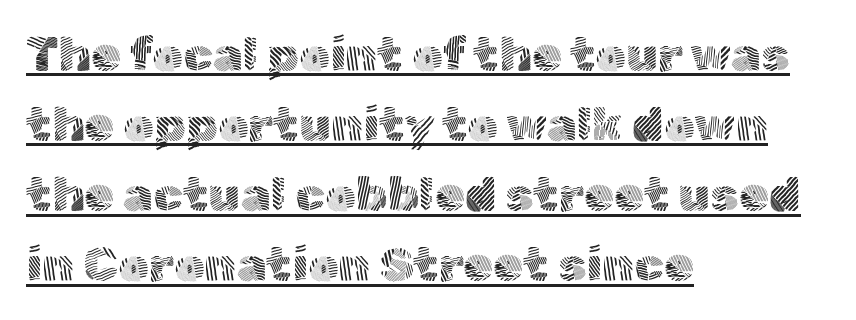
The image shows 48 px light sans-serif type, upright; set left-aligned, normal line spacing (1.46x), normal letter spacing, underlined; a medium x-height.
